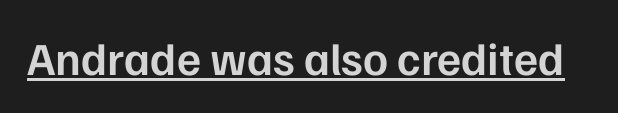
Q: Is the text bold? A: Semi-bold.
Q: Is the text italic (slanted)? A: No, it is upright.
Q: Is the typeface a serif or a sans-serif typeface? A: Sans-serif.
Q: Is the text underlined? A: Yes.
Q: Is the spacing between letters normal or unusually wide? A: Normal.
Q: Width (condensed, normal, or wide)? A: Normal.
Q: Stroke contrast? A: Low.
Q: x-height? A: Medium.
Q: Monospaced? A: No.
